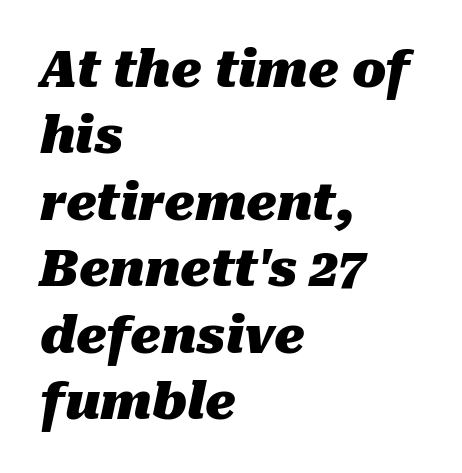
The image shows 50 px heavy type, italic (leaning right); set left-aligned, normal line spacing (1.33x), normal letter spacing, not underlined; medium stroke contrast and a medium x-height.
